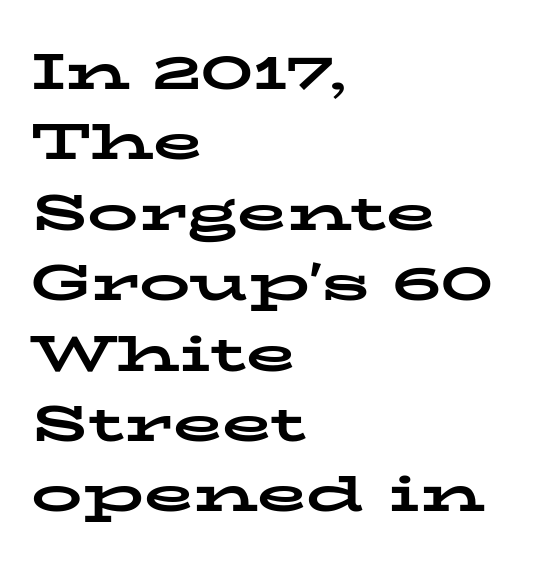
{"serif": "yes", "italic": "no", "bold": "yes", "weight": "bold", "width": "wide", "stroke_contrast": "low", "x_height": "medium", "monospaced": "no", "underline": "no", "align": "left", "line_spacing": "normal", "line_spacing_ratio": 1.38, "letter_spacing": "normal", "letter_spacing_em": 0.0, "glyph_px": 51}
